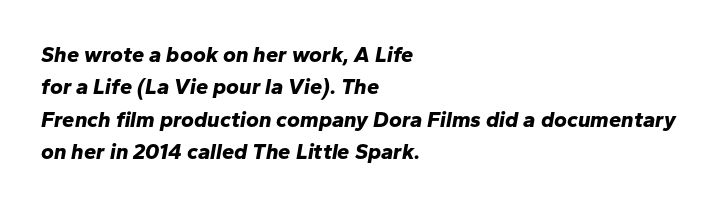
Q: Is the text bold? A: Yes.
Q: Is the text italic (slanted)? A: Yes, it leans right by about 10 degrees.
Q: Is the text underlined? A: No.
Q: How is the paragraph aligned? A: Left-aligned.
Q: Is the spacing between letters normal or unusually wide? A: Normal.
Q: Is the spacing between lines tight, normal or loose? A: Normal.
